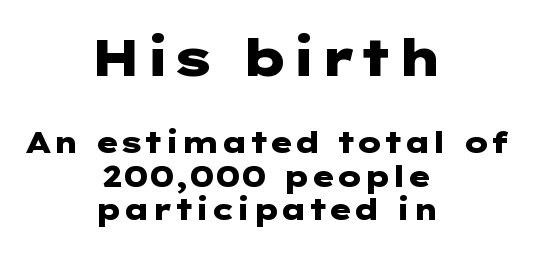
The glyphs in this specimen are sans serif. The block sitting higher on the canvas is the one with enlarged characters. Glance below the letters and you will spot only blank space. Leading is clearly below the norm, producing a dense column.
